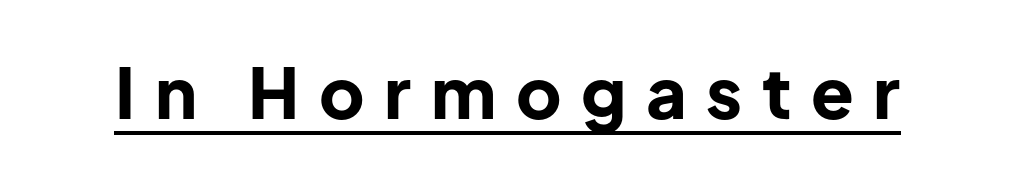
The image shows 70 px bold sans-serif type, upright; set unusually wide letter spacing (+0.28 em), underlined; low stroke contrast and a medium x-height.
